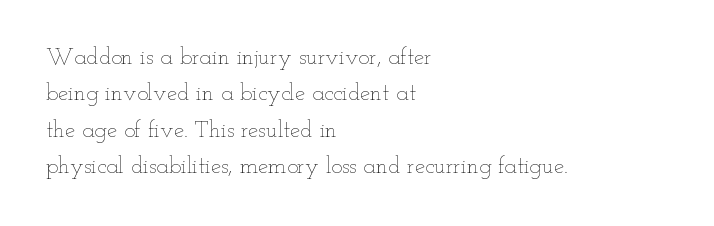
{"italic": "no", "bold": "no", "underline": "no", "align": "left", "line_spacing": "normal", "line_spacing_ratio": 1.58, "letter_spacing": "normal", "letter_spacing_em": 0.0, "glyph_px": 23}
